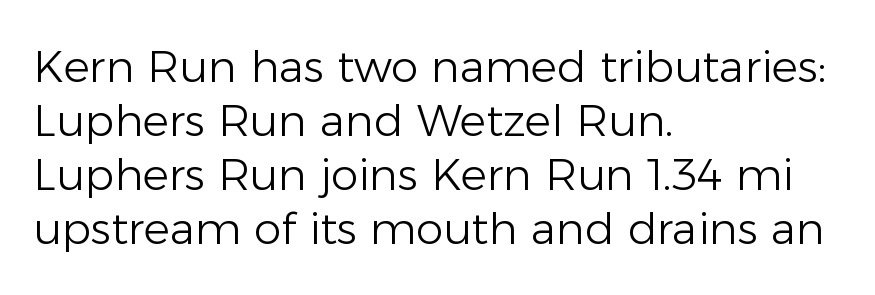
This sample is left-justified, so line endings fall wherever the words run out. Weight: not bold — regular or lighter. The letters stand straight up with perfectly vertical stems. Does the type have serifs? No, each stem ends abruptly.
